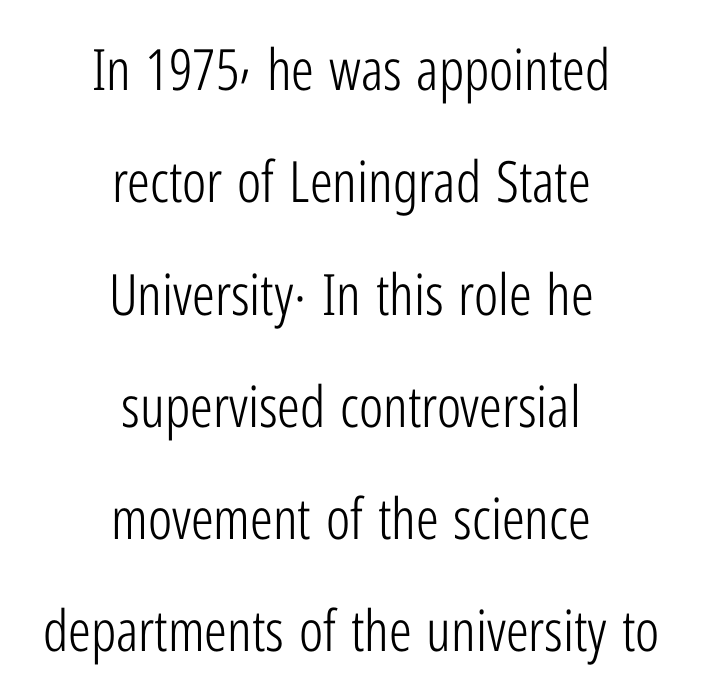
The image shows 57 px light, condensed sans-serif type, upright; set centered, loose line spacing (1.97x), normal letter spacing, not underlined; low stroke contrast and a medium x-height.
